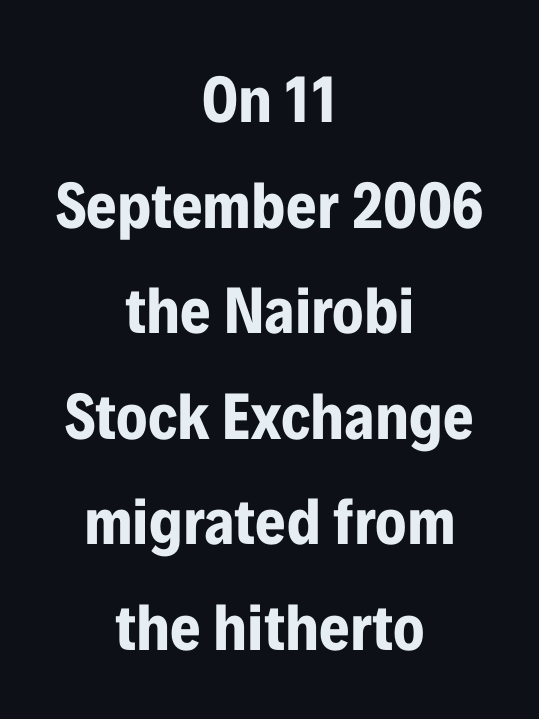
The image shows 66 px bold, condensed sans-serif type, upright; set centered, normal line spacing (1.6x), normal letter spacing, not underlined; low stroke contrast and a medium x-height.
